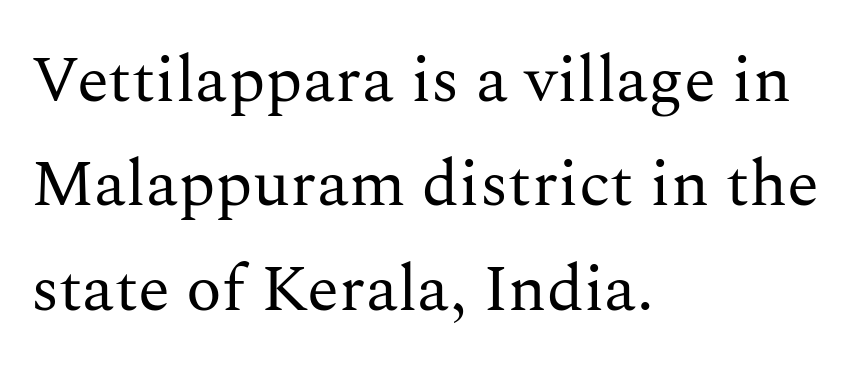
Horizontal bands of white between lines are of average thickness. Standard letterfit; no display-style spreading of the glyphs. One-word summary of the alignment: left. Do the characters align in a grid? No, the font is proportional. Type without underlining.
